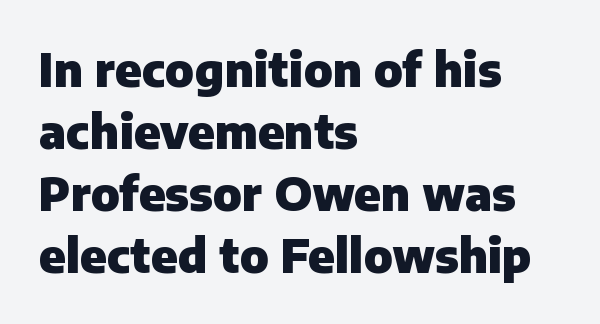
The image shows 46 px heavy sans-serif type, upright; set left-aligned, normal line spacing (1.35x), normal letter spacing, not underlined; low stroke contrast and a medium x-height.
